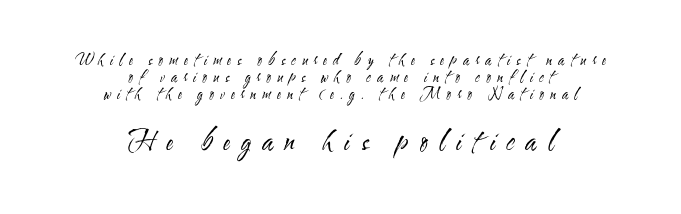
The image shows 27 px text type; set centered, tight line spacing (1.15x), unusually wide letter spacing (+0.42 em), not underlined; the second (bottom) block is 1.8x larger.
